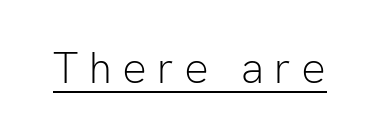
Q: Is the text bold? A: No.
Q: Is the text italic (slanted)? A: No, it is upright.
Q: Is the typeface a serif or a sans-serif typeface? A: Sans-serif.
Q: Is the text underlined? A: Yes.
Q: Is the spacing between letters normal or unusually wide? A: Unusually wide.
Q: Width (condensed, normal, or wide)? A: Normal.
Q: Stroke contrast? A: Low.
Q: x-height? A: Medium.
Q: Monospaced? A: No.
